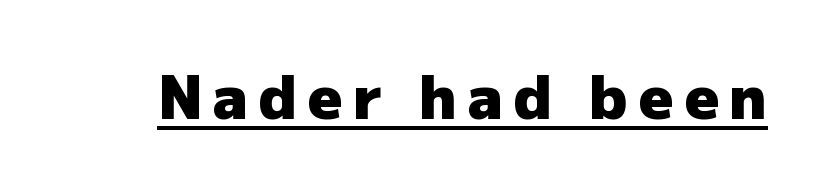
{"serif": "no", "italic": "no", "bold": "yes", "weight": "heavy", "width": "normal", "stroke_contrast": "low", "x_height": "medium", "monospaced": "no", "underline": "yes", "glyph_px": 60}
